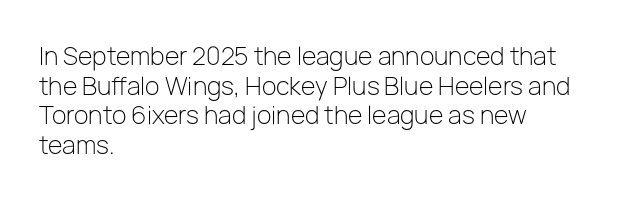
Words appear dense and cohesive because spacing is normal. Stem width sits at or under what a default text font uses. Honestly, there is no underline to notice here at all. The lettering stays uniformly vertical, giving the passage a roman look.
